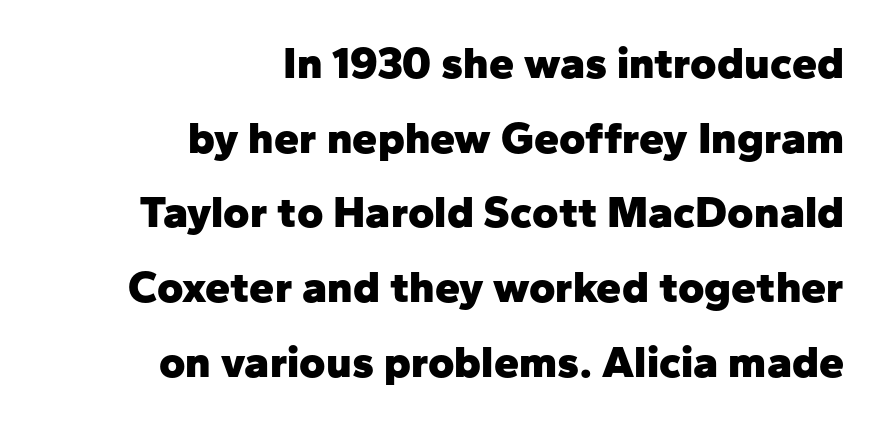
Quick note: underline off. The lines are quadded right. The type sits square on the baseline with zero lean. These lines are rendered in a variable-pitch font.
